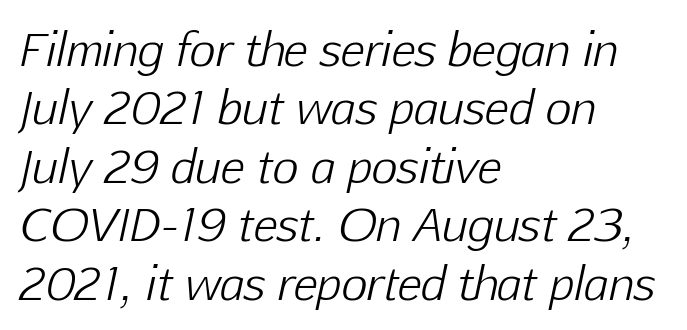
{"italic": "yes", "lean": "right", "slant_degrees": 12, "bold": "no", "weight": "light", "width": "normal", "stroke_contrast": "low", "x_height": "medium", "monospaced": "no", "underline": "no", "align": "left", "line_spacing": "normal", "line_spacing_ratio": 1.3, "letter_spacing": "normal", "letter_spacing_em": 0.0, "glyph_px": 45}
